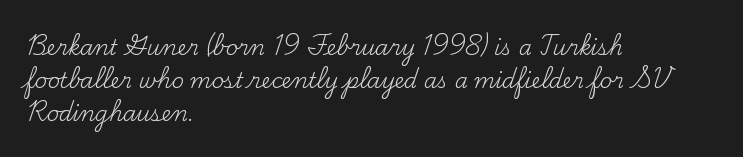
Q: Is the text bold? A: No.
Q: Is the text italic (slanted)? A: Yes.
Q: Is the text underlined? A: No.
Q: How is the paragraph aligned? A: Left-aligned.
Q: Is the spacing between letters normal or unusually wide? A: Normal.
Q: Is the spacing between lines tight, normal or loose? A: Normal.
